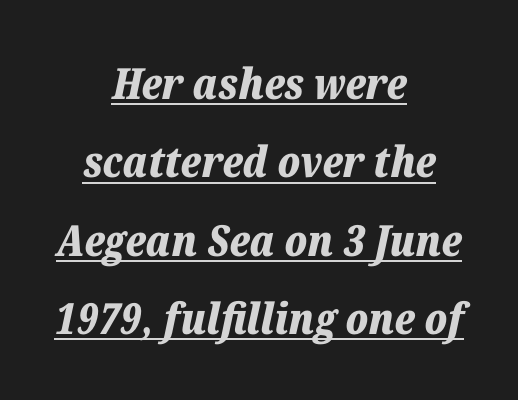
The image shows 43 px bold type, italic (leaning right); set centered, line spacing 1.82x, normal letter spacing, underlined; low stroke contrast and a medium x-height.
